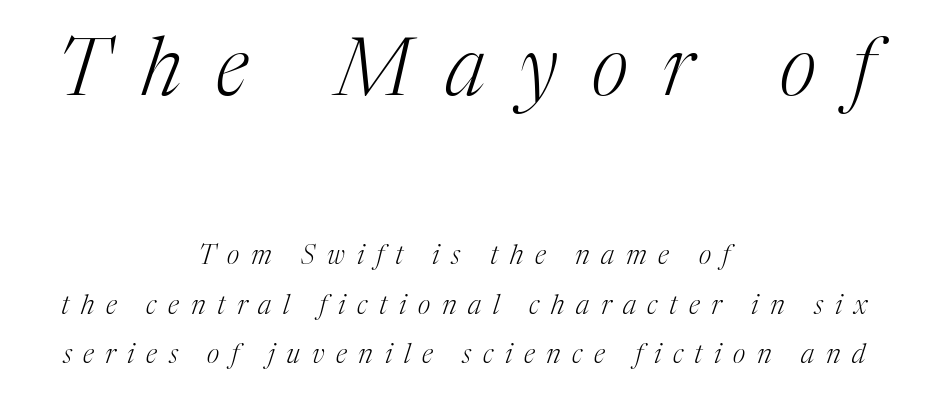
The image shows 80 px light serif type, italic (leaning right); set centered, line spacing 1.83x, unusually wide letter spacing (+0.43 em), not underlined; the first (top) block is 2.96x larger; medium stroke contrast and a medium x-height.
